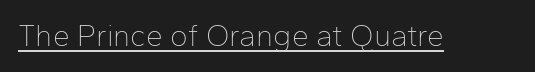
This rendering leaves character spacing at its baseline value. Font category for this specimen: sans-serif. Stroke mass is kept to a normal reading level or below. What decoration does the sample have? An underline.
